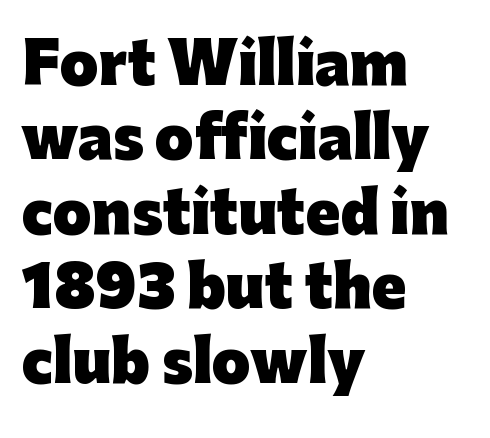
In terms of leading, this rendering sits right in the middle. Check where the strokes stop: nothing finishes them off — pure sans. The passage shown is emphatically bold. The typography opts for an upright posture over an oblique one. Do the characters align in a grid? No, the font is proportional.
